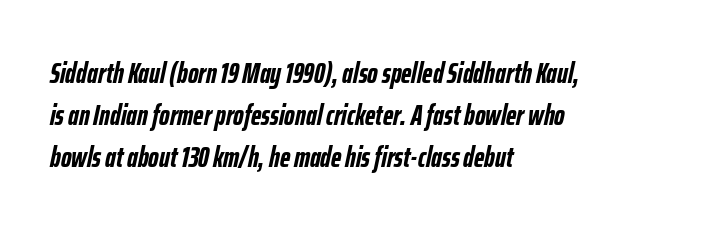
{"italic": "yes", "lean": "right", "slant_degrees": 12, "bold": "yes", "weight": "semibold", "width": "condensed", "stroke_contrast": "low", "x_height": "medium", "monospaced": "no", "underline": "no", "align": "left", "line_spacing": "normal", "line_spacing_ratio": 1.44, "letter_spacing": "normal", "letter_spacing_em": 0.0, "glyph_px": 29}
